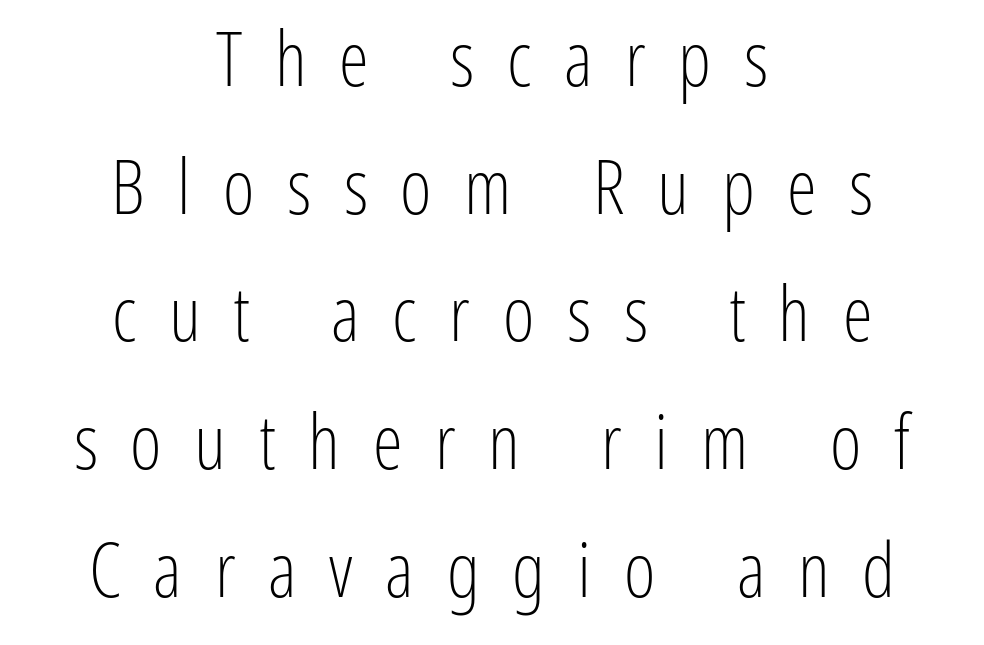
{"serif": "no", "italic": "no", "bold": "no", "weight": "light", "width": "condensed", "stroke_contrast": "low", "x_height": "medium", "monospaced": "no", "underline": "no", "align": "center", "line_spacing": "normal", "line_spacing_ratio": 1.68, "letter_spacing": "wide", "letter_spacing_em": 0.43, "glyph_px": 76}
